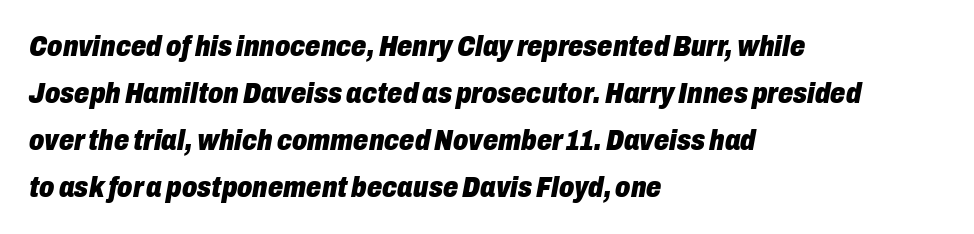
The image shows 30 px heavy, condensed type, italic (leaning right); set left-aligned, normal line spacing (1.57x), normal letter spacing, not underlined; low stroke contrast and a medium x-height.
